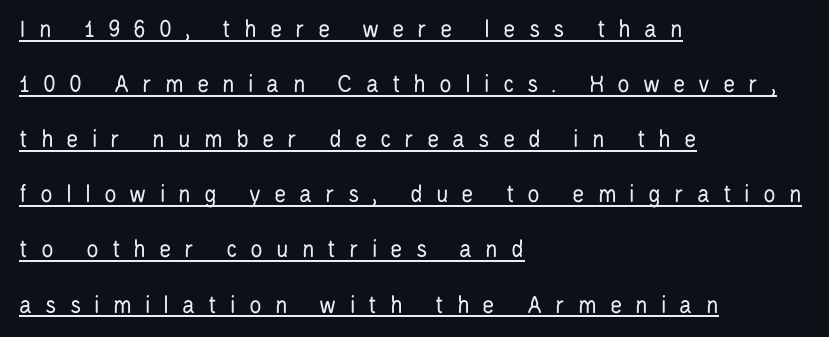
{"italic": "no", "bold": "no", "underline": "yes", "align": "left", "line_spacing": "loose", "line_spacing_ratio": 2.12, "letter_spacing": "wide", "letter_spacing_em": 0.5, "glyph_px": 26}
